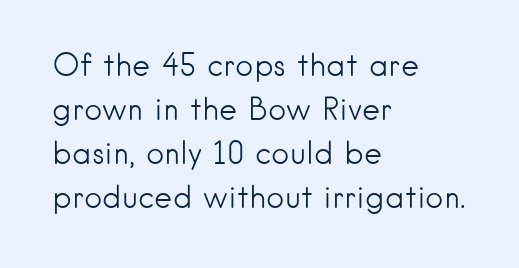
Q: Is the text bold? A: No.
Q: Is the text italic (slanted)? A: No, it is upright.
Q: Is the typeface a serif or a sans-serif typeface? A: Sans-serif.
Q: Is the text underlined? A: No.
Q: How is the paragraph aligned? A: Left-aligned.
Q: Is the spacing between letters normal or unusually wide? A: Normal.
Q: Is the spacing between lines tight, normal or loose? A: Normal.
Q: Width (condensed, normal, or wide)? A: Normal.
Q: Stroke contrast? A: Low.
Q: x-height? A: Small.
Q: Monospaced? A: No.
